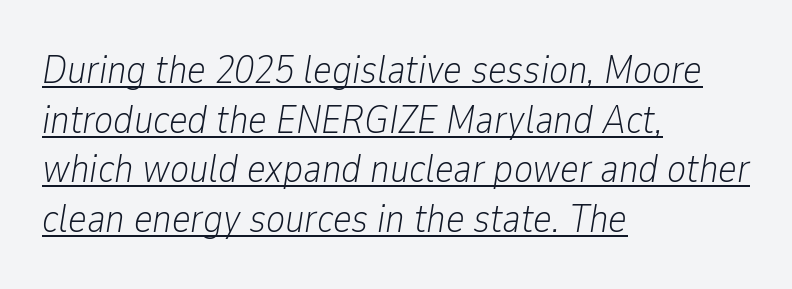
Compared with undecorated copy, this sample adds a rule below the words. Summary of weight: not heavy and not bold. An italicized treatment has been applied to the whole sample. The paragraph shown leans on its left margin. Proportional: the letters do not fall into vertical columns. Observe the ordinary spacing: letters are neighbours, not strangers.
